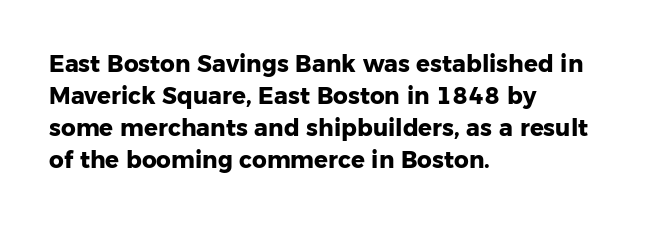
The image shows 23 px bold type, upright; set left-aligned, normal line spacing (1.39x), normal letter spacing, not underlined.
